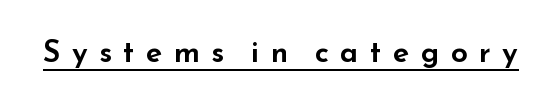
Each line of the rendering has a horizontal stroke beneath the glyphs. This rendering employs a face without finishing strokes, i.e., a sans-serif. Proportional: the letters do not fall into vertical columns. Does extra space separate the letters? Yes, quite a lot of it. Designer's note — italics off, roman on.
